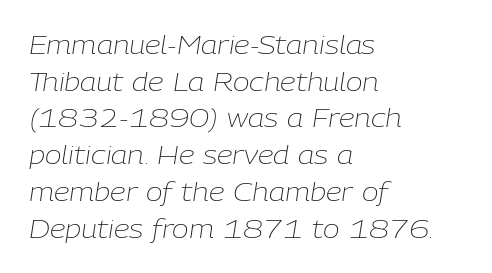
Q: Is the text bold? A: No.
Q: Is the text italic (slanted)? A: Yes, it leans right by about 9 degrees.
Q: Is the text underlined? A: No.
Q: How is the paragraph aligned? A: Left-aligned.
Q: Is the spacing between letters normal or unusually wide? A: Normal.
Q: Is the spacing between lines tight, normal or loose? A: Normal.
